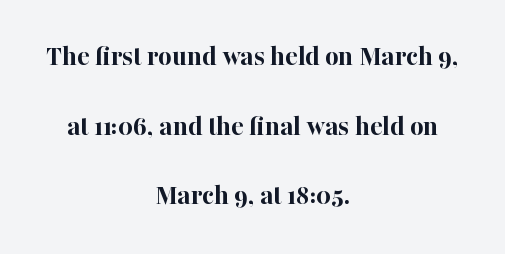
The image shows 29 px bold serif type, upright; set centered, loose line spacing (2.4x), normal letter spacing, not underlined; high stroke contrast and a medium x-height.
